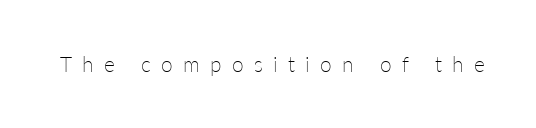
The image shows 21 px text type, upright; set unusually wide letter spacing (+0.49 em), not underlined.
